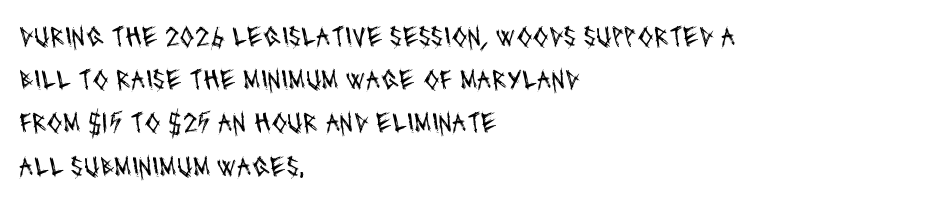
Q: Is the text bold? A: No.
Q: Is the typeface a serif or a sans-serif typeface? A: Sans-serif.
Q: Is the text underlined? A: No.
Q: How is the paragraph aligned? A: Left-aligned.
Q: Is the spacing between letters normal or unusually wide? A: Normal.
Q: Is the spacing between lines tight, normal or loose? A: Normal.
Q: Width (condensed, normal, or wide)? A: Condensed.
Q: Stroke contrast? A: Medium.
Q: x-height? A: Large.
Q: Monospaced? A: No.
